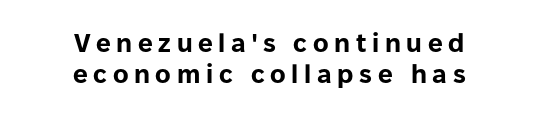
Q: Is the text bold? A: Yes.
Q: Is the text italic (slanted)? A: No, it is upright.
Q: Is the text underlined? A: No.
Q: How is the paragraph aligned? A: Centered.
Q: Is the spacing between letters normal or unusually wide? A: Unusually wide.
